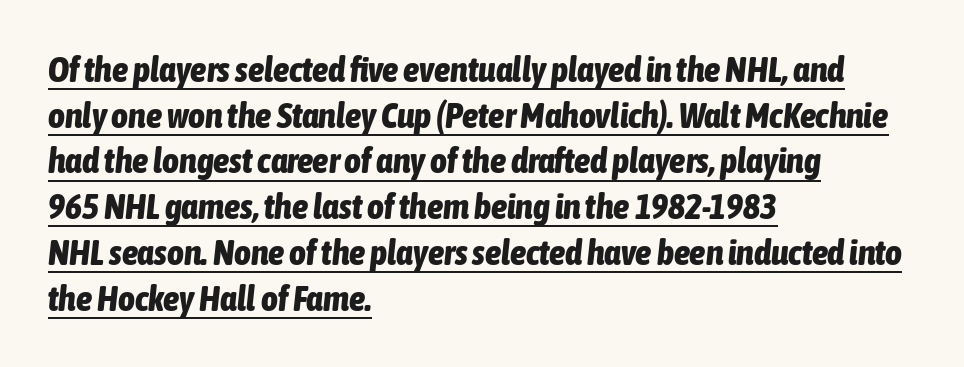
{"italic": "yes", "lean": "right", "slant_degrees": 6, "bold": "yes", "weight": "bold", "width": "condensed", "stroke_contrast": "low", "x_height": "medium", "monospaced": "no", "underline": "yes", "align": "left", "line_spacing": "normal", "line_spacing_ratio": 1.27, "letter_spacing": "normal", "letter_spacing_em": 0.0, "glyph_px": 36}
